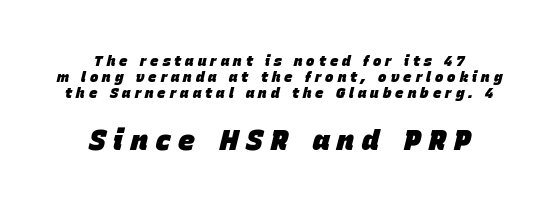
{"italic": "yes", "lean": "right", "slant_degrees": 15, "bold": "yes", "weight": "heavy", "width": "normal", "stroke_contrast": "low", "x_height": "large", "monospaced": "no", "underline": "no", "align": "center", "line_spacing": "tight", "line_spacing_ratio": 1.15, "letter_spacing": "wide", "letter_spacing_em": 0.29, "larger_block": "second", "size_ratio": 2.0, "glyph_px": 28}
